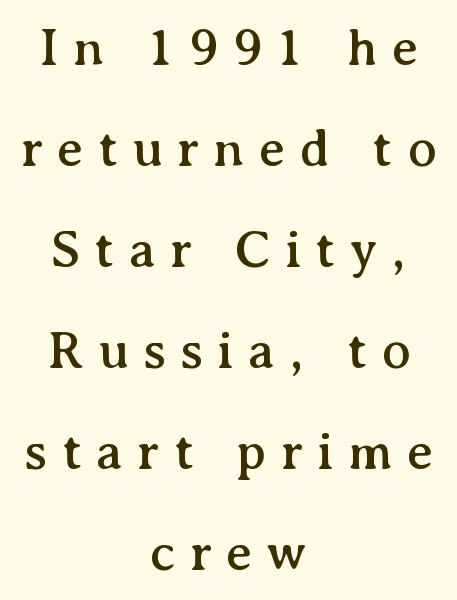
The image shows 54 px serif type, upright; set centered, line spacing 1.87x, unusually wide letter spacing (+0.26 em), not underlined; medium stroke contrast and a medium x-height.
